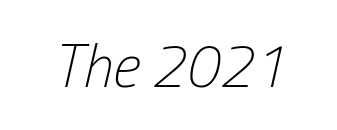
The image shows 60 px light, condensed type, italic (leaning right); set normal letter spacing, not underlined; low stroke contrast and a medium x-height.
